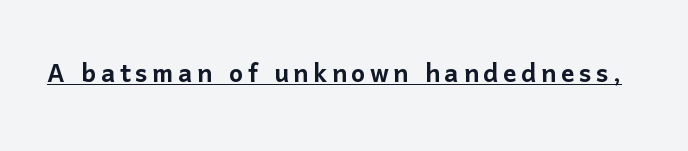
Q: Is the text italic (slanted)? A: No, it is upright.
Q: Is the typeface a serif or a sans-serif typeface? A: Sans-serif.
Q: Is the text underlined? A: Yes.
Q: Width (condensed, normal, or wide)? A: Normal.
Q: Stroke contrast? A: Low.
Q: x-height? A: Medium.
Q: Monospaced? A: No.
